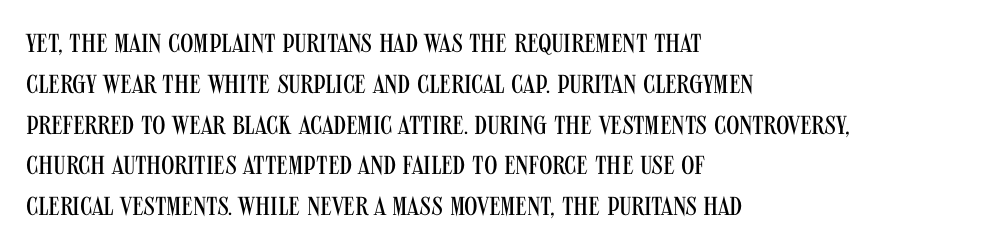
{"italic": "no", "bold": "no", "underline": "no", "align": "left", "line_spacing": "normal", "line_spacing_ratio": 1.57, "letter_spacing": "normal", "letter_spacing_em": 0.0, "glyph_px": 26}
